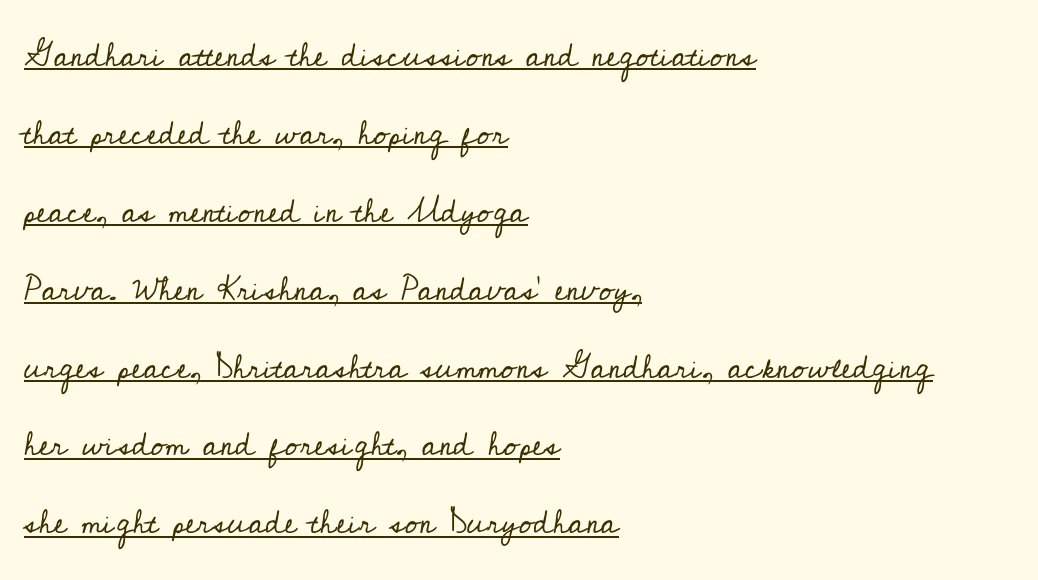
The image shows 33 px regular-weight serif type; set left-aligned, loose line spacing (2.36x), normal letter spacing, underlined; low stroke contrast and a small x-height.
